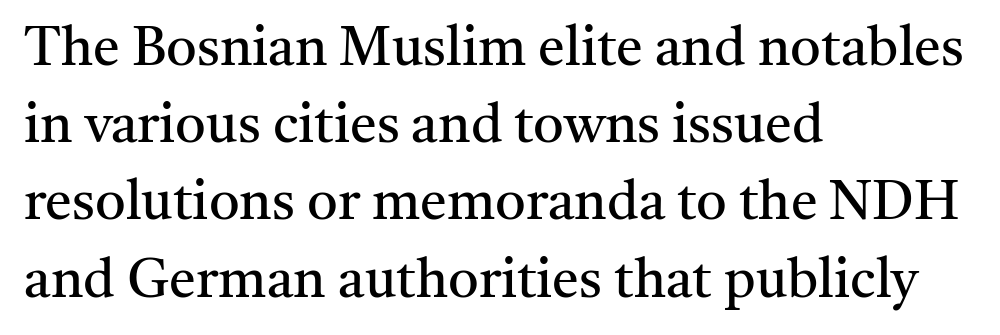
{"serif": "yes", "italic": "no", "bold": "no", "weight": "regular", "width": "normal", "stroke_contrast": "medium", "x_height": "medium", "monospaced": "no", "underline": "no", "align": "left", "line_spacing": "normal", "line_spacing_ratio": 1.43, "letter_spacing": "normal", "letter_spacing_em": 0.0, "glyph_px": 54}
